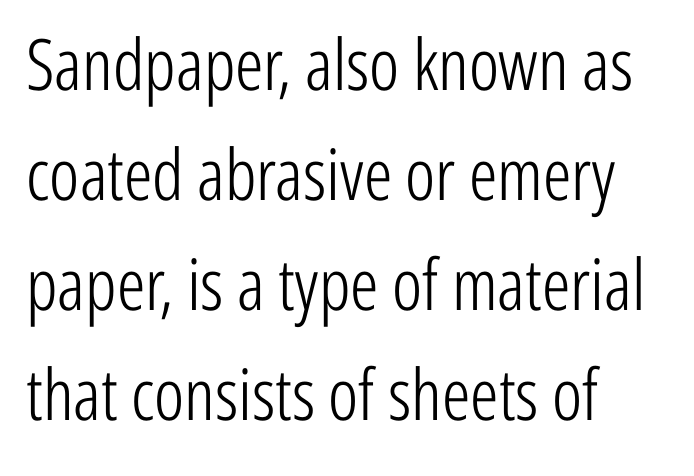
The image shows 71 px light, condensed sans-serif type, upright; set left-aligned, normal line spacing (1.55x), normal letter spacing, not underlined; low stroke contrast and a medium x-height.
